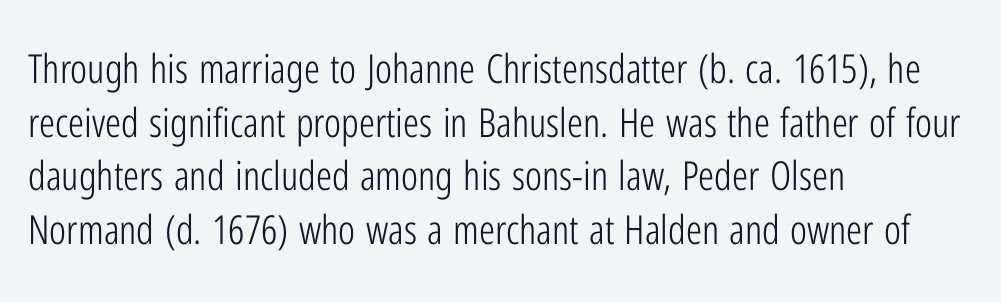
Q: Is the text bold? A: No.
Q: Is the text italic (slanted)? A: No, it is upright.
Q: Is the typeface a serif or a sans-serif typeface? A: Sans-serif.
Q: Is the text underlined? A: No.
Q: How is the paragraph aligned? A: Left-aligned.
Q: Is the spacing between letters normal or unusually wide? A: Normal.
Q: Is the spacing between lines tight, normal or loose? A: Normal.
Q: Width (condensed, normal, or wide)? A: Condensed.
Q: Stroke contrast? A: Low.
Q: x-height? A: Medium.
Q: Monospaced? A: No.
